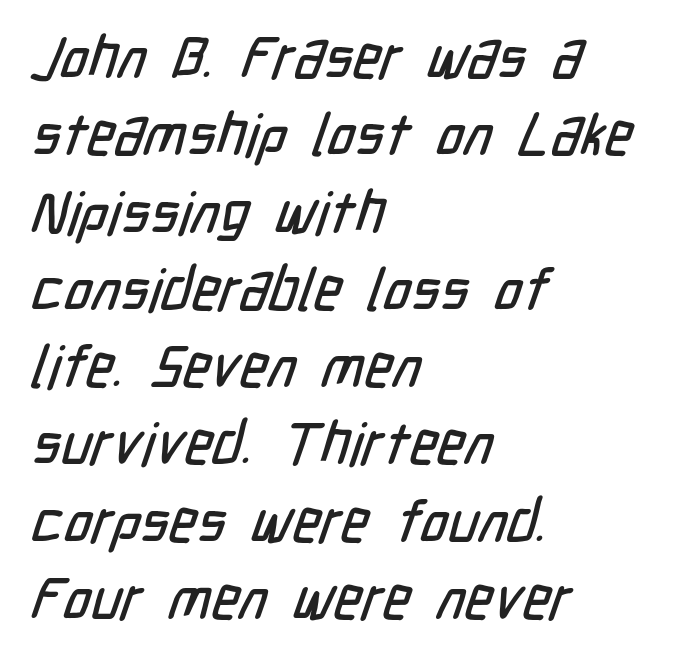
You can tell from the bare stems that sans-serif type was used. Vertical spacing — default. Check under the words: just untouched page. Nobody touched the tracking dial on this one. Reading down the block, your eye returns to a fixed left position each line.
